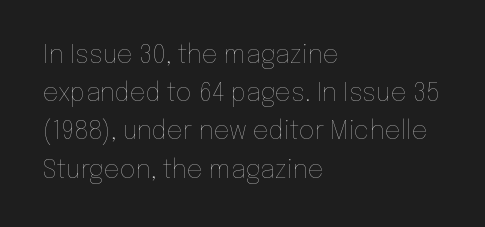
Q: Is the text bold? A: No.
Q: Is the text italic (slanted)? A: No, it is upright.
Q: Is the text underlined? A: No.
Q: How is the paragraph aligned? A: Left-aligned.
Q: Is the spacing between letters normal or unusually wide? A: Normal.
Q: Is the spacing between lines tight, normal or loose? A: Normal.
